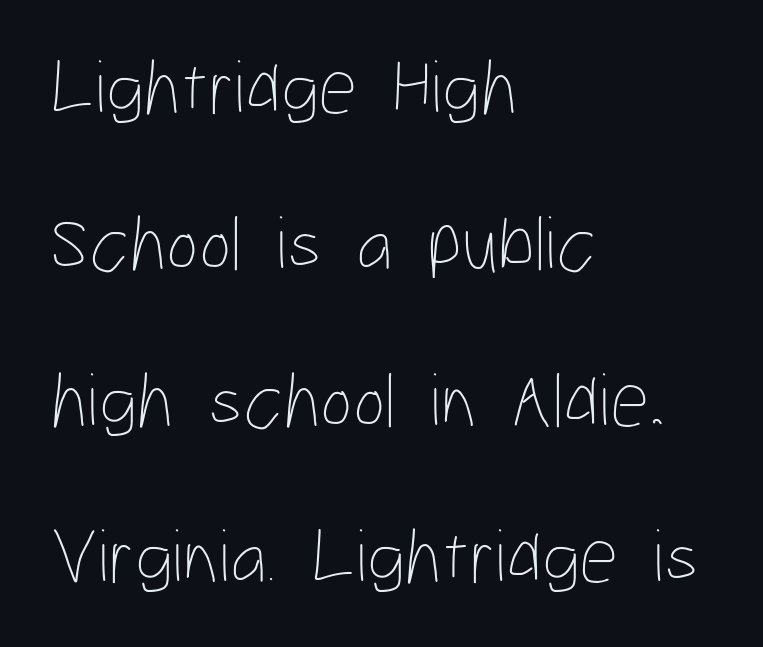
Q: Is the text bold? A: No.
Q: Is the text italic (slanted)? A: No, it is upright.
Q: Is the text underlined? A: No.
Q: How is the paragraph aligned? A: Left-aligned.
Q: Is the spacing between letters normal or unusually wide? A: Normal.
Q: Is the spacing between lines tight, normal or loose? A: Loose.
Q: Width (condensed, normal, or wide)? A: Condensed.
Q: Stroke contrast? A: Low.
Q: x-height? A: Medium.
Q: Monospaced? A: No.
